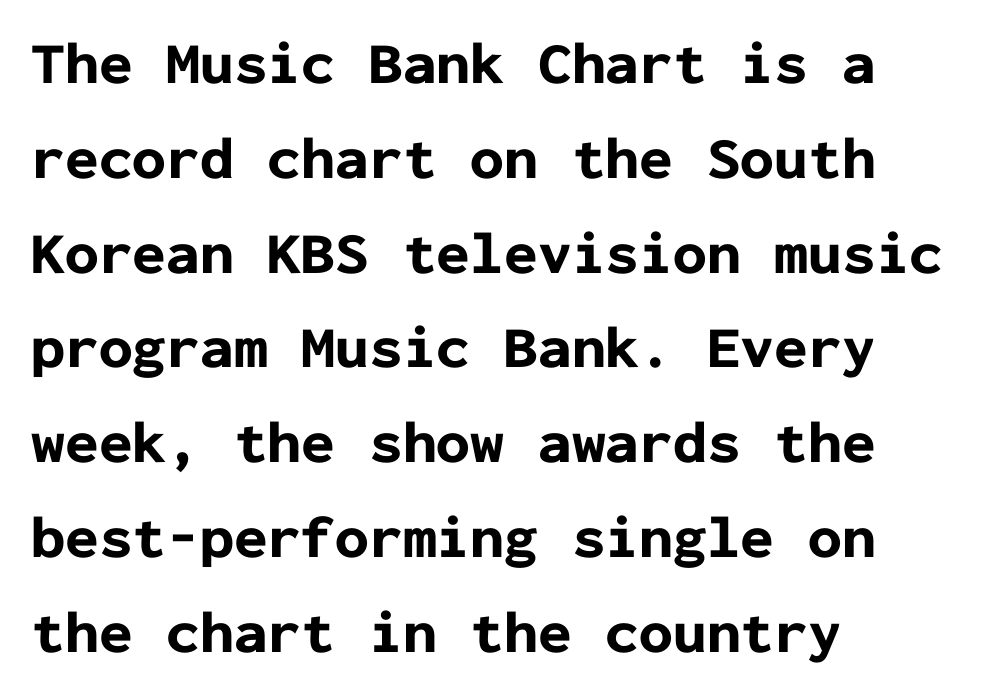
Q: Is the text bold? A: Yes.
Q: Is the text italic (slanted)? A: No, it is upright.
Q: Is the typeface a serif or a sans-serif typeface? A: Sans-serif.
Q: Is the text underlined? A: No.
Q: How is the paragraph aligned? A: Left-aligned.
Q: Is the spacing between letters normal or unusually wide? A: Normal.
Q: Is the spacing between lines tight, normal or loose? A: Normal.
Q: Width (condensed, normal, or wide)? A: Normal.
Q: Stroke contrast? A: Low.
Q: x-height? A: Medium.
Q: Monospaced? A: Yes.
